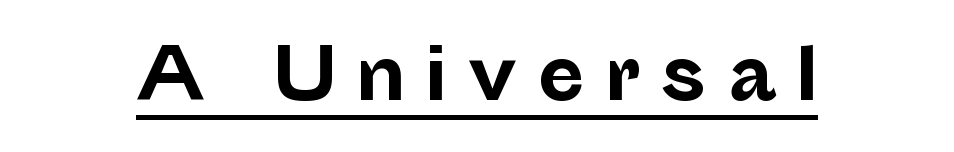
Do the characters align in a grid? No, the font is proportional. Look at the stroke-to-counter ratio: heavy, a bold. The axis of the letterforms is exactly vertical. The type is letterspaced generously, with wide tracking. Are there feet on the stems? There aren't — it's a sans. A typographer would call this underscored text.
